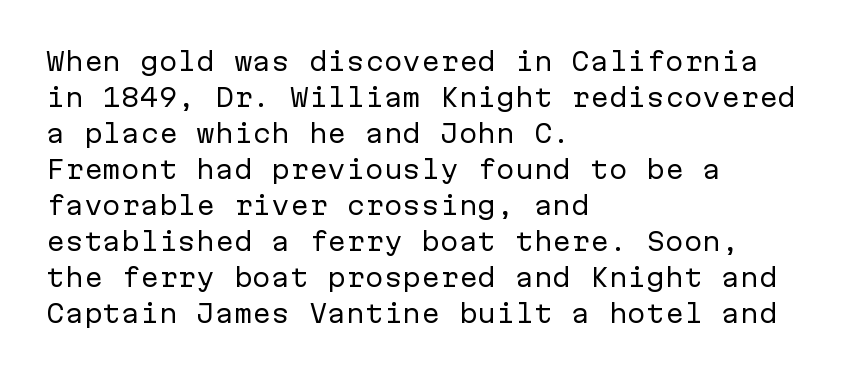
{"italic": "no", "bold": "no", "underline": "no", "align": "left", "line_spacing": "normal", "line_spacing_ratio": 1.44, "letter_spacing": "normal", "letter_spacing_em": 0.0, "glyph_px": 25}
